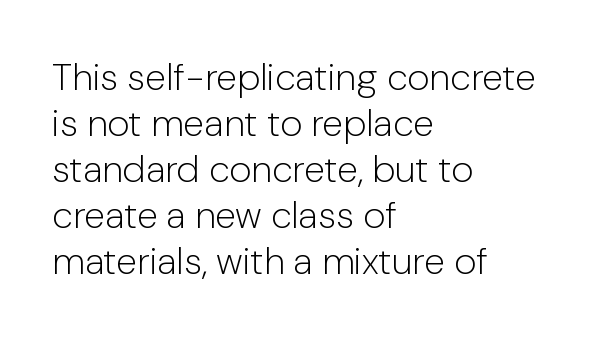
Q: Is the text bold? A: No.
Q: Is the text italic (slanted)? A: No, it is upright.
Q: Is the typeface a serif or a sans-serif typeface? A: Sans-serif.
Q: Is the text underlined? A: No.
Q: How is the paragraph aligned? A: Left-aligned.
Q: Is the spacing between letters normal or unusually wide? A: Normal.
Q: Width (condensed, normal, or wide)? A: Normal.
Q: Stroke contrast? A: Low.
Q: x-height? A: Medium.
Q: Monospaced? A: No.
